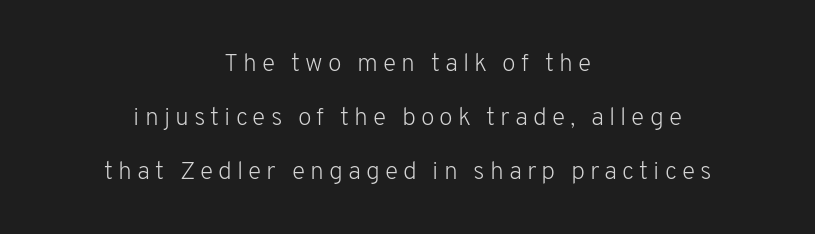
{"italic": "no", "bold": "no", "underline": "no", "align": "center", "line_spacing": "loose", "line_spacing_ratio": 2.17, "letter_spacing": "wide", "letter_spacing_em": 0.2, "glyph_px": 25}
